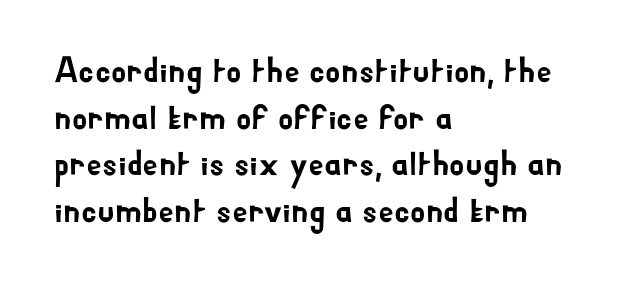
{"serif": "no", "italic": "no", "width": "normal", "stroke_contrast": "low", "x_height": "small", "monospaced": "no", "underline": "no", "align": "left", "line_spacing": "normal", "line_spacing_ratio": 1.33, "letter_spacing": "normal", "letter_spacing_em": 0.0, "glyph_px": 35}
